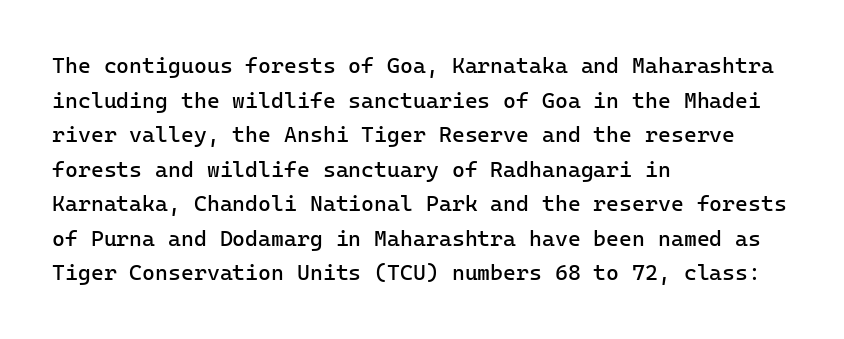
The image shows 22 px text type, upright; set left-aligned, normal line spacing (1.57x), normal letter spacing, not underlined.
